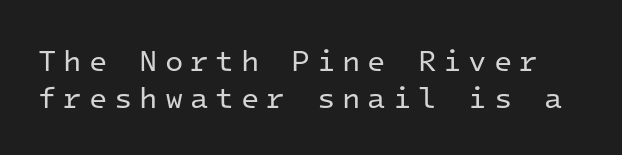
The image shows 30 px regular-weight sans-serif type, upright, monospaced; set line spacing 1.23x, unusually wide letter spacing (+0.23 em), not underlined; low stroke contrast and a medium x-height.
